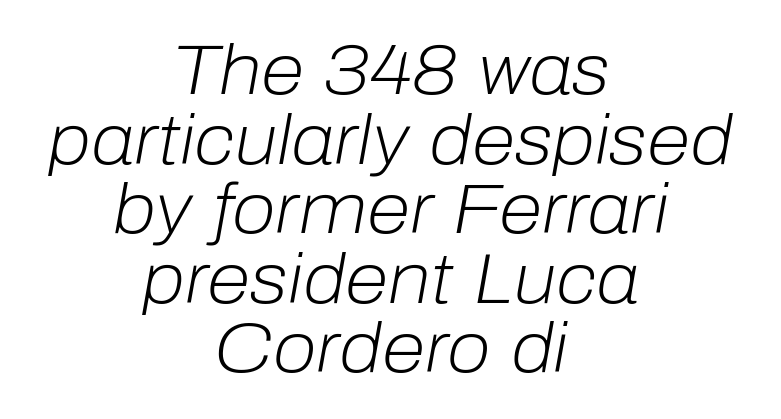
Q: Is the text bold? A: No.
Q: Is the text italic (slanted)? A: Yes, it leans right by about 10 degrees.
Q: Is the text underlined? A: No.
Q: How is the paragraph aligned? A: Centered.
Q: Is the spacing between letters normal or unusually wide? A: Normal.
Q: Is the spacing between lines tight, normal or loose? A: Tight.
Q: Width (condensed, normal, or wide)? A: Normal.
Q: Stroke contrast? A: Low.
Q: x-height? A: Medium.
Q: Monospaced? A: No.
